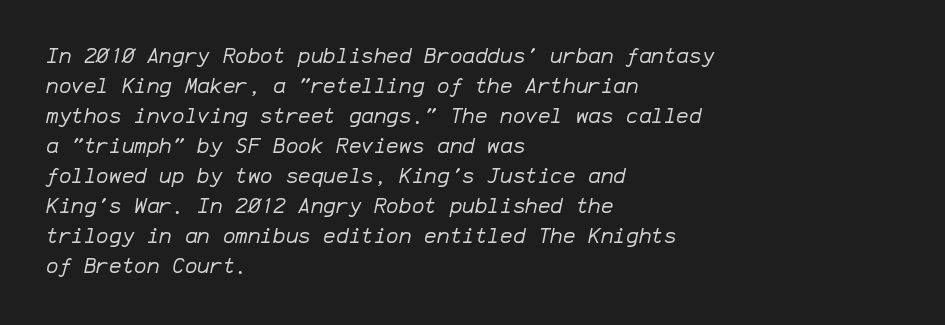
One glance says typical: line gaps are just what's usual. Each stroke keeps to a modest, everyday thickness or less. Layout note: lines flush left. The zone under the glyphs is completely vacant. This is oblique type, the kind used for emphasis or titles. These lines keep a tight, regular rhythm from letter to letter.
